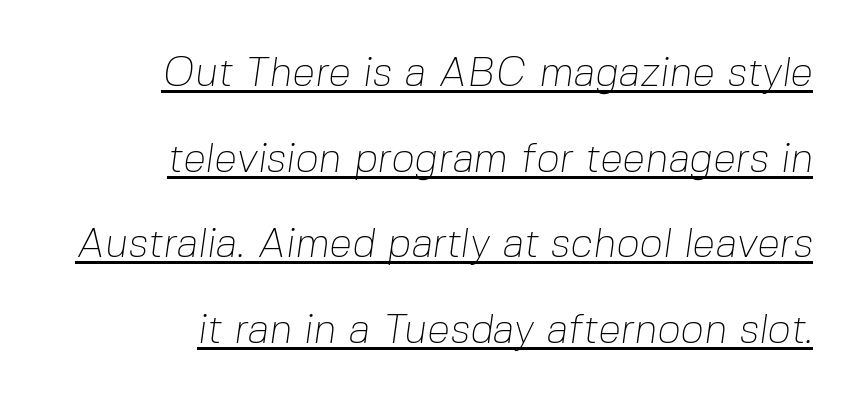
Q: Is the text bold? A: No.
Q: Is the typeface a serif or a sans-serif typeface? A: Sans-serif.
Q: Is the text underlined? A: Yes.
Q: Is the spacing between letters normal or unusually wide? A: Normal.
Q: Is the spacing between lines tight, normal or loose? A: Loose.
Q: Width (condensed, normal, or wide)? A: Normal.
Q: Stroke contrast? A: Low.
Q: x-height? A: Medium.
Q: Monospaced? A: No.
